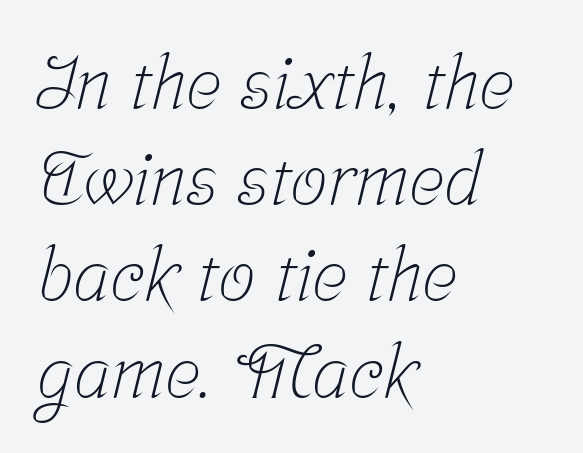
Q: Is the text bold? A: No.
Q: Is the typeface a serif or a sans-serif typeface? A: Serif.
Q: Is the text underlined? A: No.
Q: How is the paragraph aligned? A: Left-aligned.
Q: Is the spacing between letters normal or unusually wide? A: Normal.
Q: Is the spacing between lines tight, normal or loose? A: Normal.
Q: Width (condensed, normal, or wide)? A: Condensed.
Q: Stroke contrast? A: Low.
Q: x-height? A: Medium.
Q: Monospaced? A: No.
